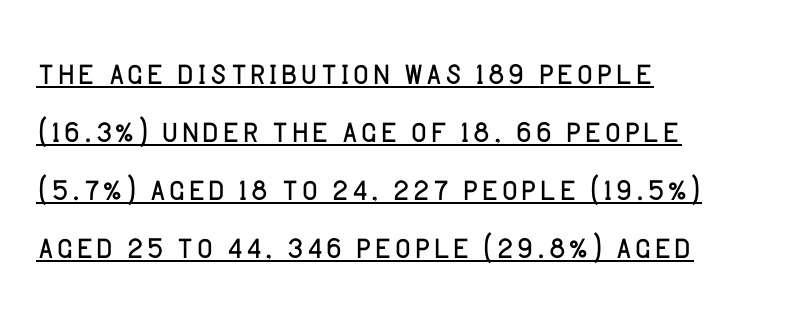
The image shows 43 px light sans-serif type, upright; set left-aligned, normal line spacing (1.35x), normal letter spacing, underlined; low stroke contrast and a large x-height.
